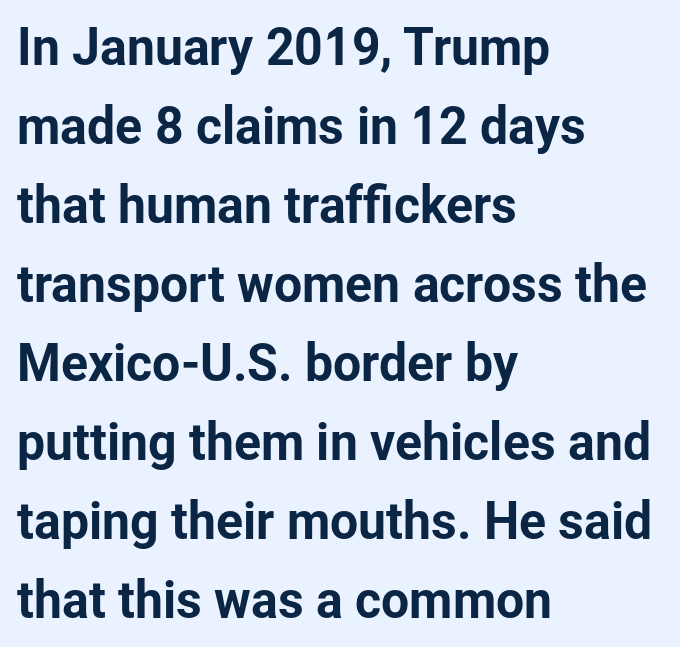
The image shows 50 px sans-serif type, upright; set left-aligned, normal line spacing (1.58x), normal letter spacing, not underlined; low stroke contrast and a medium x-height.
